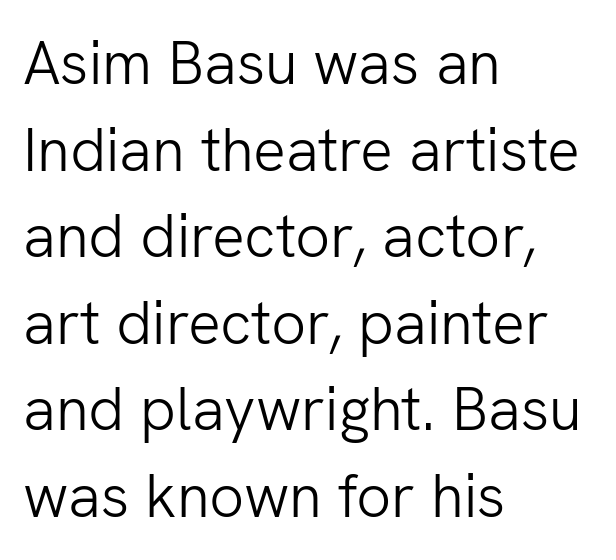
The image shows 61 px light sans-serif type, upright; set left-aligned, normal line spacing (1.42x), normal letter spacing, not underlined; low stroke contrast and a medium x-height.
